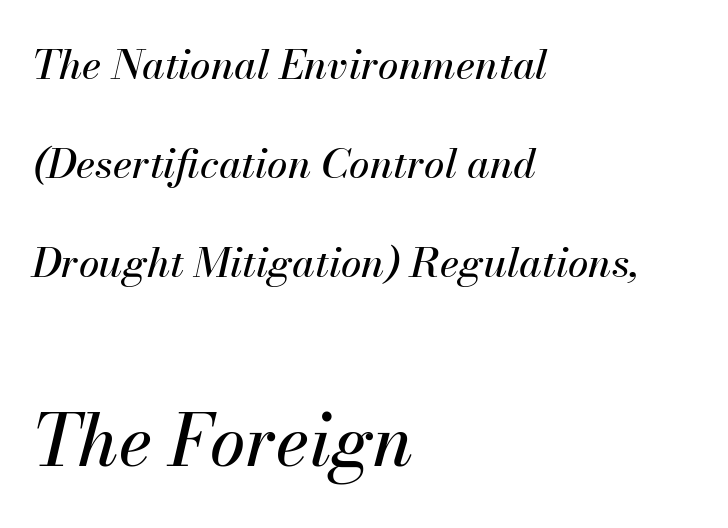
Q: Is the text italic (slanted)? A: Yes, it leans right by about 13 degrees.
Q: Is the text underlined? A: No.
Q: How is the paragraph aligned? A: Left-aligned.
Q: Is the spacing between letters normal or unusually wide? A: Normal.
Q: Is the spacing between lines tight, normal or loose? A: Loose.
Q: Which block of text is set in a larger size, the first (top) or the second (bottom)? A: The second (bottom) one.
Q: Width (condensed, normal, or wide)? A: Normal.
Q: Stroke contrast? A: Medium.
Q: x-height? A: Small.
Q: Monospaced? A: No.
